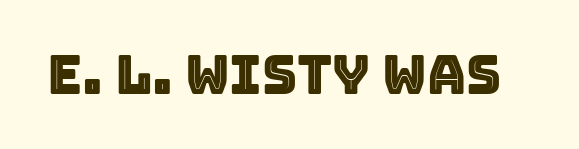
Q: Is the text italic (slanted)? A: No, it is upright.
Q: Is the text underlined? A: No.
Q: Is the spacing between letters normal or unusually wide? A: Normal.
Q: Width (condensed, normal, or wide)? A: Normal.
Q: x-height? A: Large.
Q: Monospaced? A: No.
